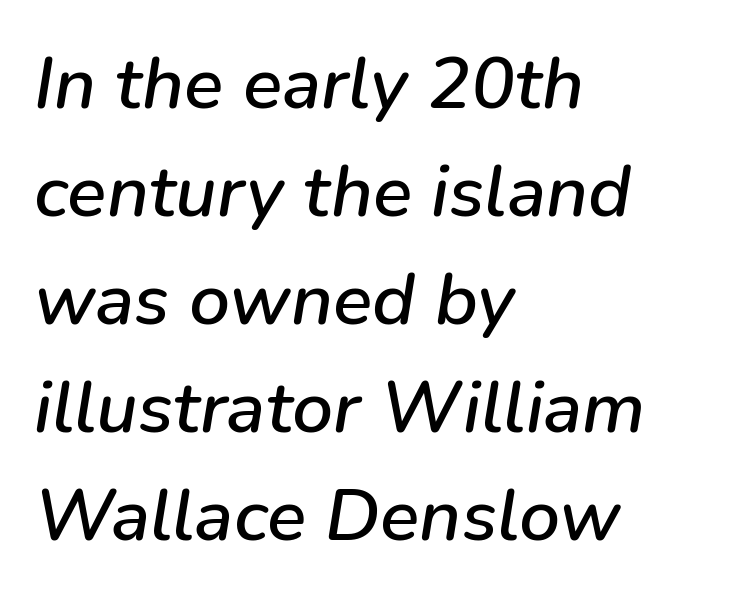
Q: Is the text italic (slanted)? A: Yes, it leans right by about 9 degrees.
Q: Is the text underlined? A: No.
Q: How is the paragraph aligned? A: Left-aligned.
Q: Is the spacing between letters normal or unusually wide? A: Normal.
Q: Is the spacing between lines tight, normal or loose? A: Normal.
Q: Width (condensed, normal, or wide)? A: Normal.
Q: Stroke contrast? A: Low.
Q: x-height? A: Medium.
Q: Monospaced? A: No.
